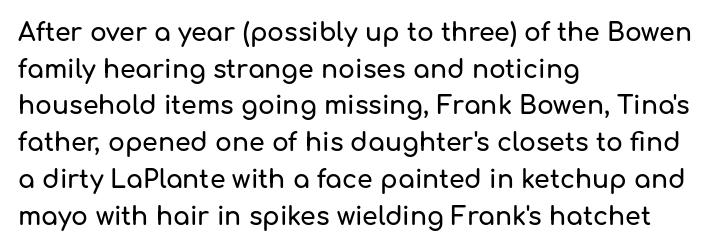
Q: Is the text italic (slanted)? A: No, it is upright.
Q: Is the text underlined? A: No.
Q: How is the paragraph aligned? A: Left-aligned.
Q: Is the spacing between letters normal or unusually wide? A: Normal.
Q: Is the spacing between lines tight, normal or loose? A: Normal.
